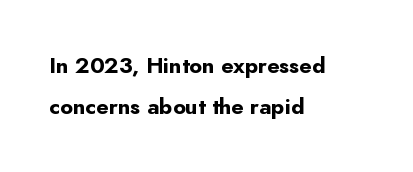
Stroke thickness is high; the sample reads as a true bold. The tracking reads as untouched default to a designer's eye. Notice how the passage keeps a crisp vertical edge on the left only. Posture: straight, roman, zero tilt.
